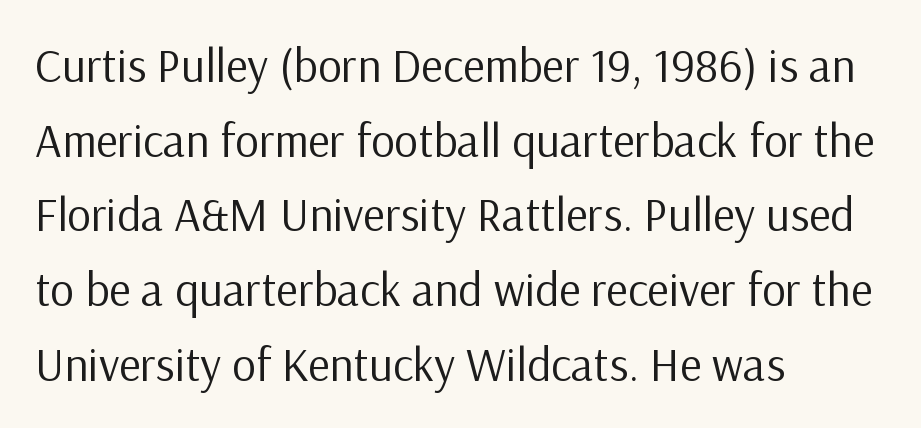
{"serif": "no", "italic": "no", "bold": "no", "weight": "regular", "width": "normal", "stroke_contrast": "low", "x_height": "medium", "monospaced": "no", "underline": "no", "align": "left", "line_spacing": "normal", "line_spacing_ratio": 1.59, "letter_spacing": "normal", "letter_spacing_em": 0.0, "glyph_px": 47}
